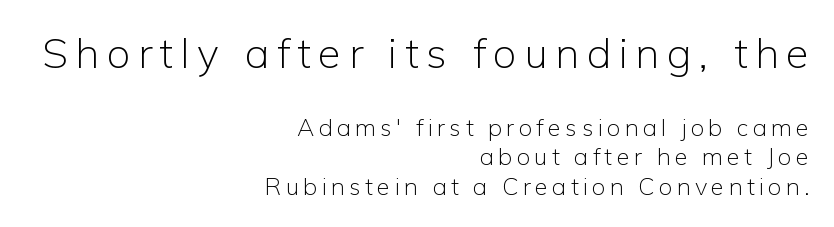
{"serif": "no", "italic": "no", "bold": "no", "weight": "light", "width": "normal", "stroke_contrast": "low", "x_height": "medium", "monospaced": "no", "underline": "no", "align": "right", "line_spacing_ratio": 1.24, "larger_block": "first", "size_ratio": 1.75, "glyph_px": 42}
